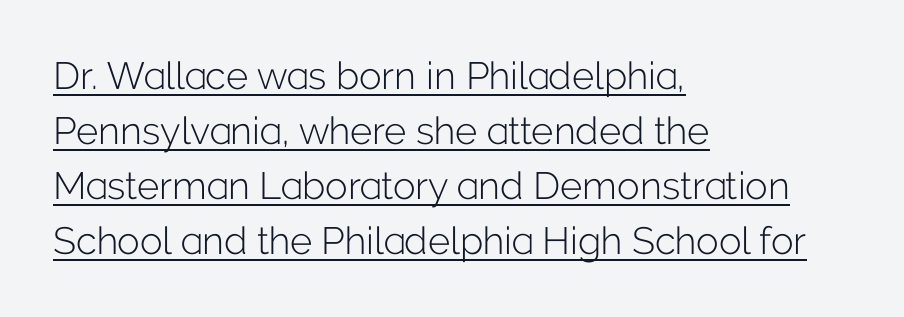
Caption: lettering with a line underneath. You could call the tracking neutral — neither tight nor loose. A typesetter would mark this as roman, not italic. A classic flush-left, rag-right setting is used for this passage. Heft: none added — not bold. The rendering shows plain stroke endings on the letterforms — a sans-serif design.
